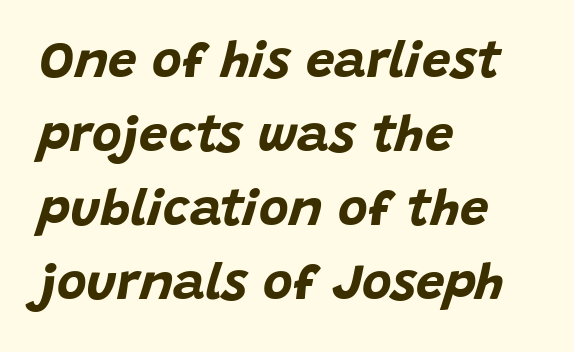
{"italic": "yes", "lean": "right", "slant_degrees": 15, "bold": "yes", "weight": "bold", "width": "normal", "stroke_contrast": "low", "x_height": "large", "monospaced": "no", "underline": "no", "align": "left", "line_spacing": "normal", "line_spacing_ratio": 1.45, "letter_spacing": "normal", "letter_spacing_em": 0.0, "glyph_px": 51}
